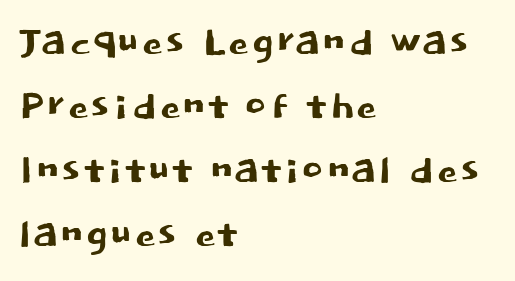
Tracking here is standard; glyphs follow each other at the usual distance. In CSS terms this would be text-align: left. Do the characters align in a grid? No, the font is proportional. Type style note: lacks serifs.
